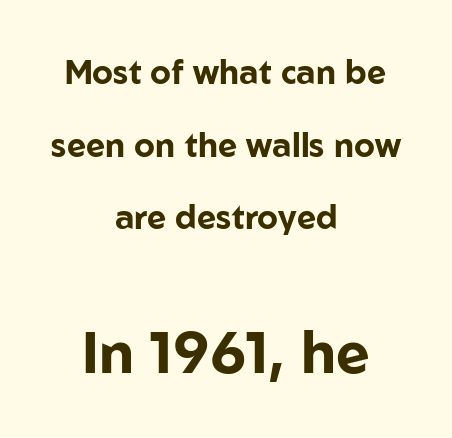
The image shows 58 px bold sans-serif type, upright; set centered, loose line spacing (2.2x), normal letter spacing, not underlined; the second (bottom) block is 1.76x larger; low stroke contrast and a medium x-height.
